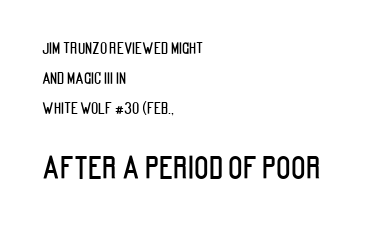
Grotesque or geometric, the face here clearly has no serifs. Does the lettering tilt? It doesn't — this is upright. These two chunks differ in scale, with the bottom chunk taking the larger measure. Widely set lines give the paragraph a tall, airy silhouette. Only glyphs here, with clear space below each row. This sample uses plain, unmodified letter spacing.
